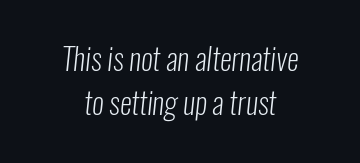
Looks like regular typesetting: each glyph gets only the width it needs. The words here are not underlined. This is sans-serif lettering, the kind often seen on screens and signage. One glance says typical: line gaps are just what's usual.
